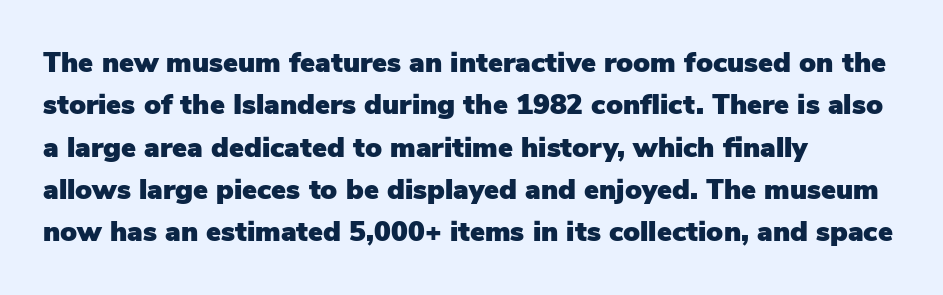
{"serif": "no", "italic": "no", "width": "normal", "stroke_contrast": "low", "x_height": "medium", "monospaced": "no", "underline": "no", "align": "left", "line_spacing": "normal", "line_spacing_ratio": 1.51, "letter_spacing": "normal", "letter_spacing_em": 0.0, "glyph_px": 28}
